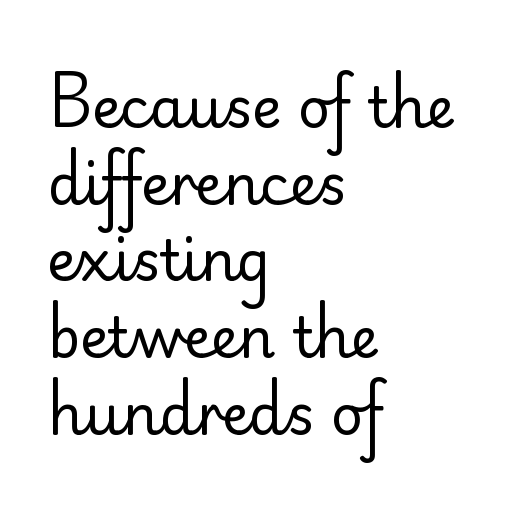
{"serif": "no", "italic": "no", "bold": "no", "weight": "regular", "width": "normal", "stroke_contrast": "low", "x_height": "small", "monospaced": "no", "underline": "no", "align": "left", "line_spacing": "normal", "line_spacing_ratio": 1.37, "letter_spacing": "normal", "letter_spacing_em": 0.0, "glyph_px": 56}
